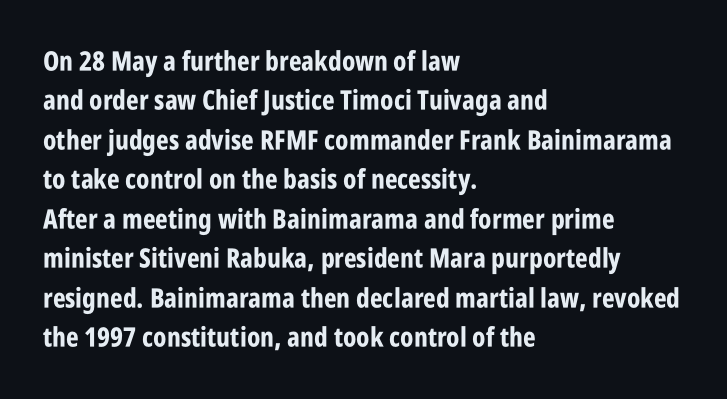
The image shows 27 px bold type, upright; set left-aligned, normal line spacing (1.46x), normal letter spacing, not underlined.
